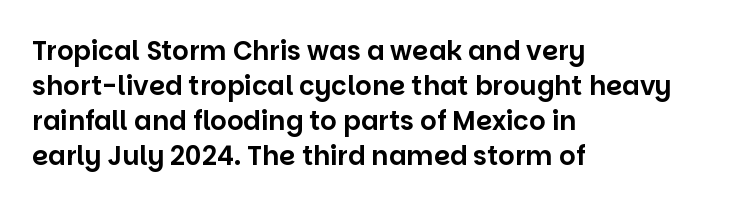
The letters stand straight up with perfectly vertical stems. Anything drawn beneath the words? Only blank space. Vertical spacing — default. Short note: letters normally spaced. Leftover space on each line is placed entirely after the last word.
